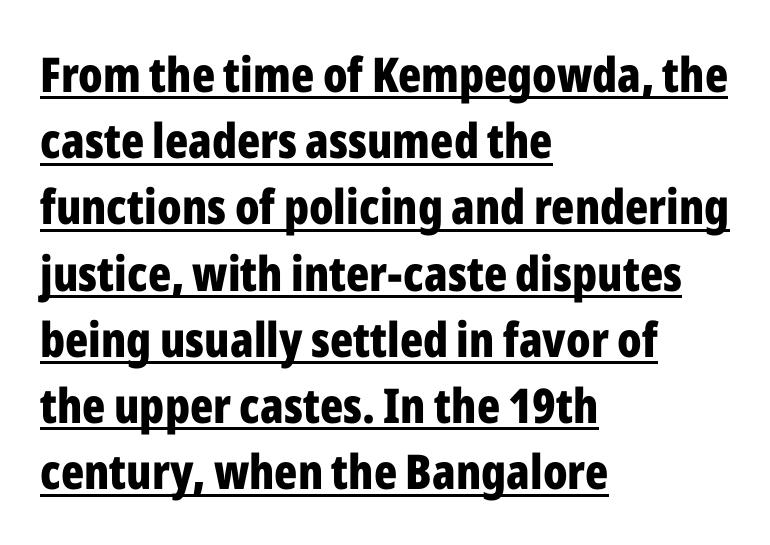
The image shows 48 px bold, condensed sans-serif type, upright; set left-aligned, normal line spacing (1.38x), normal letter spacing, underlined; low stroke contrast and a medium x-height.
